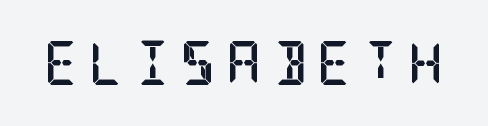
The image shows 44 px semibold, condensed serif type, upright; set unusually wide letter spacing (+0.22 em), not underlined; low stroke contrast and a large x-height.
